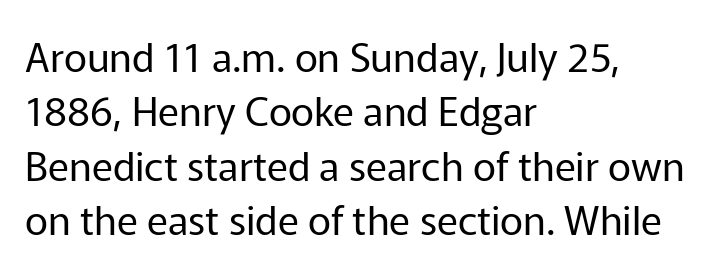
Q: Is the text bold? A: No.
Q: Is the text italic (slanted)? A: No, it is upright.
Q: Is the typeface a serif or a sans-serif typeface? A: Sans-serif.
Q: Is the text underlined? A: No.
Q: How is the paragraph aligned? A: Left-aligned.
Q: Is the spacing between letters normal or unusually wide? A: Normal.
Q: Is the spacing between lines tight, normal or loose? A: Normal.
Q: Width (condensed, normal, or wide)? A: Normal.
Q: Stroke contrast? A: Low.
Q: x-height? A: Medium.
Q: Monospaced? A: No.
